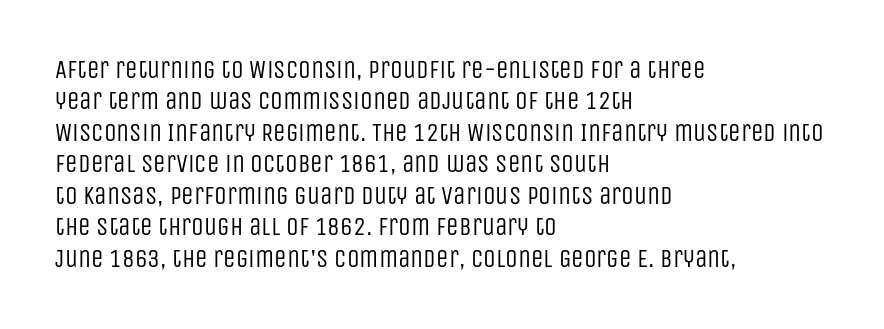
Q: Is the text bold? A: No.
Q: Is the text italic (slanted)? A: No, it is upright.
Q: Is the text underlined? A: No.
Q: How is the paragraph aligned? A: Left-aligned.
Q: Is the spacing between letters normal or unusually wide? A: Normal.
Q: Is the spacing between lines tight, normal or loose? A: Normal.
